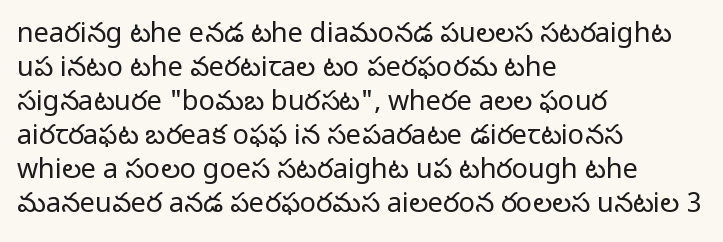
The image shows 27 px text type, upright; set left-aligned, normal line spacing (1.26x), normal letter spacing, not underlined.
